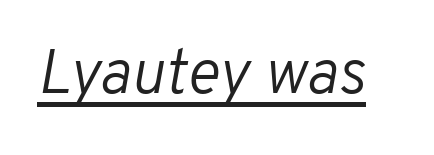
{"italic": "yes", "lean": "right", "slant_degrees": 10, "bold": "no", "weight": "light", "width": "normal", "stroke_contrast": "low", "x_height": "medium", "monospaced": "no", "underline": "yes", "letter_spacing": "normal", "letter_spacing_em": 0.0, "glyph_px": 63}
